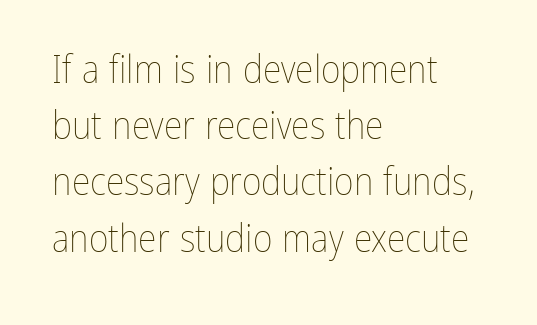
Q: Is the text bold? A: No.
Q: Is the text italic (slanted)? A: No, it is upright.
Q: Is the text underlined? A: No.
Q: How is the paragraph aligned? A: Left-aligned.
Q: Is the spacing between letters normal or unusually wide? A: Normal.
Q: Is the spacing between lines tight, normal or loose? A: Normal.
Q: Width (condensed, normal, or wide)? A: Condensed.
Q: Stroke contrast? A: Low.
Q: x-height? A: Medium.
Q: Monospaced? A: No.
